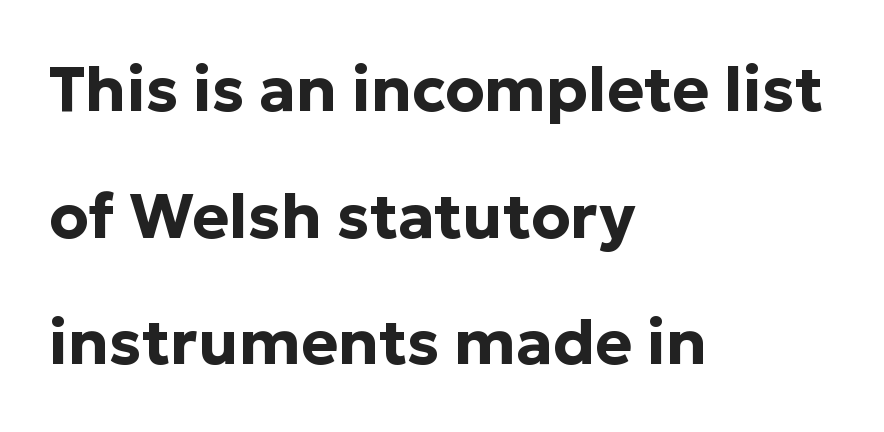
The tracking reads as untouched default to a designer's eye. Leading is clearly above the norm, producing a sparse column. The space beneath each line is pristine and unruled. Every letter is thick-stroked: bold, no question. A typesetter would label this face a sans. Posture: upright roman.
